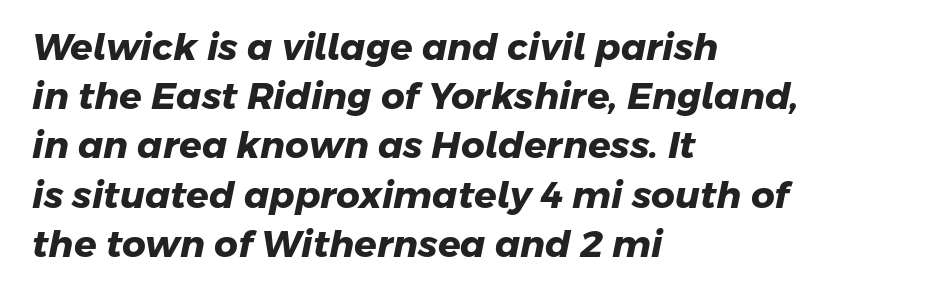
Look at the bottom of the vertical strokes: they stop flat, with no serifs. How are the letters spaced? Ordinarily, with no added tracking. Looks like regular typesetting: each glyph gets only the width it needs. Visually the block forms a straight wall on the left and a jagged coastline on the right. Glance below the letters and you will spot only blank space.
